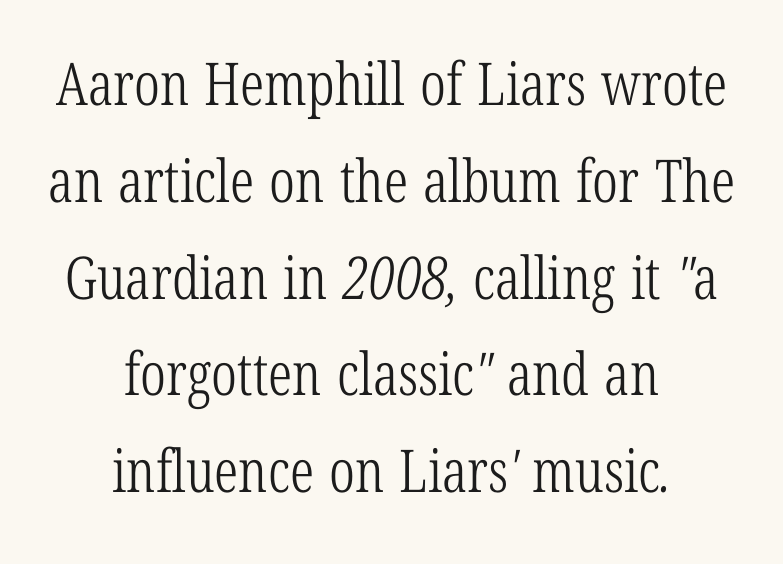
The image shows 59 px light, condensed serif type; set centered, normal line spacing (1.64x), normal letter spacing, not underlined; low stroke contrast and a medium x-height.
